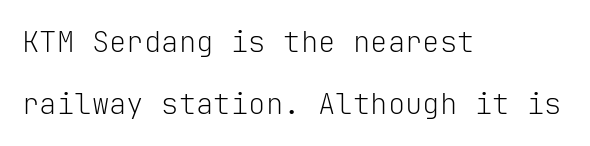
Q: Is the text bold? A: No.
Q: Is the text italic (slanted)? A: No, it is upright.
Q: Is the typeface a serif or a sans-serif typeface? A: Sans-serif.
Q: Is the text underlined? A: No.
Q: How is the paragraph aligned? A: Left-aligned.
Q: Is the spacing between letters normal or unusually wide? A: Normal.
Q: Is the spacing between lines tight, normal or loose? A: Loose.
Q: Width (condensed, normal, or wide)? A: Normal.
Q: Stroke contrast? A: Low.
Q: x-height? A: Medium.
Q: Monospaced? A: Yes.
